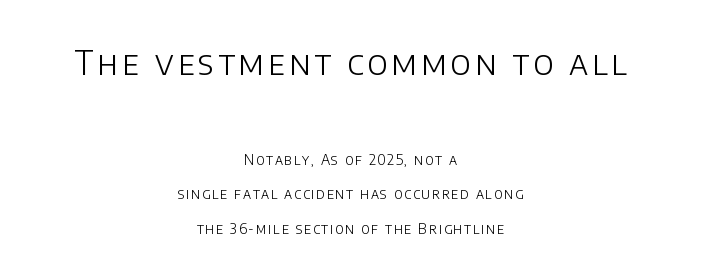
Q: Is the text bold? A: No.
Q: Is the text italic (slanted)? A: No, it is upright.
Q: Is the typeface a serif or a sans-serif typeface? A: Sans-serif.
Q: Is the text underlined? A: No.
Q: How is the paragraph aligned? A: Centered.
Q: Is the spacing between lines tight, normal or loose? A: Loose.
Q: Which block of text is set in a larger size, the first (top) or the second (bottom)? A: The first (top) one.
Q: Width (condensed, normal, or wide)? A: Normal.
Q: Stroke contrast? A: Low.
Q: x-height? A: Large.
Q: Monospaced? A: No.
